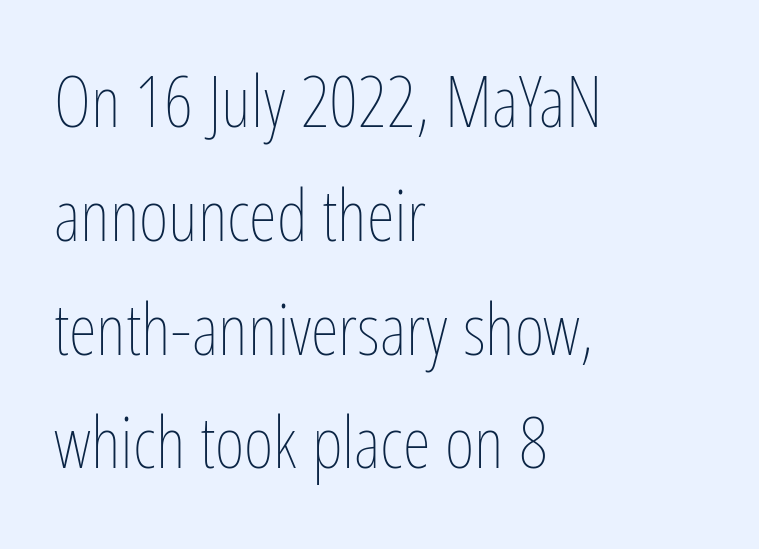
The image shows 72 px thin, condensed type, upright; set left-aligned, normal line spacing (1.58x), normal letter spacing, not underlined; low stroke contrast and a medium x-height.
